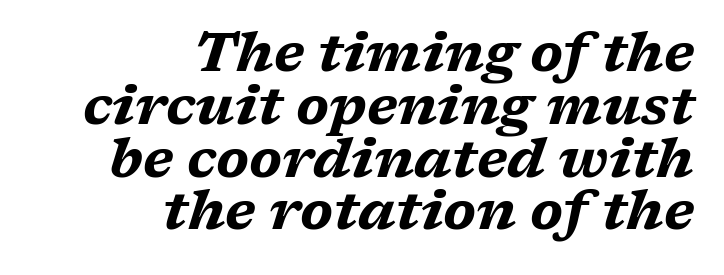
{"italic": "yes", "lean": "right", "slant_degrees": 17, "bold": "yes", "weight": "bold", "width": "wide", "stroke_contrast": "medium", "x_height": "medium", "monospaced": "no", "underline": "no", "align": "right", "line_spacing": "tight", "line_spacing_ratio": 0.96, "letter_spacing": "normal", "letter_spacing_em": 0.0, "glyph_px": 55}
